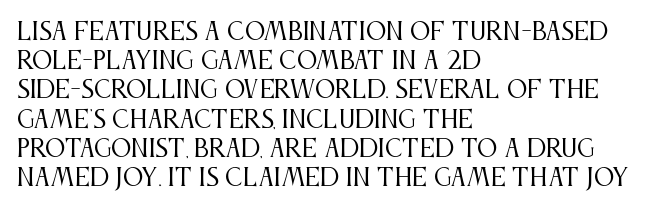
Q: Is the text bold? A: No.
Q: Is the text italic (slanted)? A: No, it is upright.
Q: Is the text underlined? A: No.
Q: How is the paragraph aligned? A: Left-aligned.
Q: Is the spacing between letters normal or unusually wide? A: Normal.
Q: Is the spacing between lines tight, normal or loose? A: Normal.
